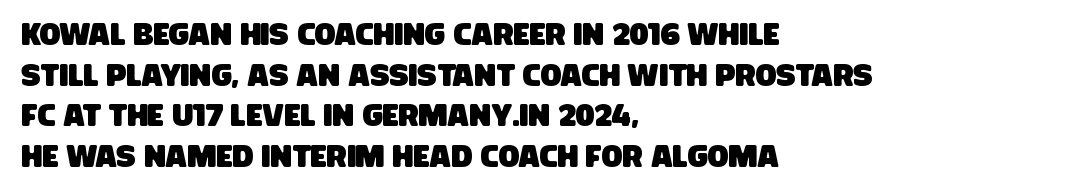
The rendering keeps characters at their native spacing. Descenders are the only things crossing below the line. Visually the block forms a straight wall on the left and a jagged coastline on the right. These lines sit exactly where default settings would place them.
